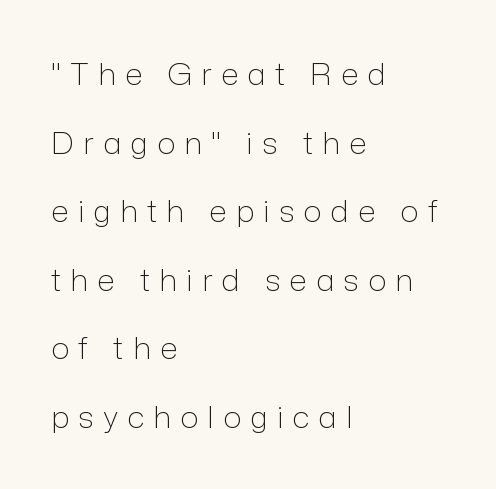
{"serif": "no", "italic": "no", "bold": "no", "weight": "light", "width": "normal", "stroke_contrast": "low", "x_height": "medium", "monospaced": "no", "underline": "no", "align": "left", "line_spacing": "loose", "line_spacing_ratio": 2.21, "letter_spacing": "wide", "letter_spacing_em": 0.29, "glyph_px": 31}
